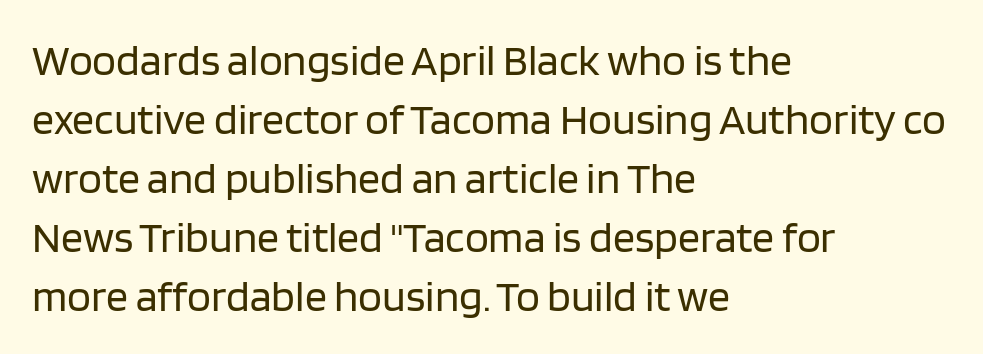
The letterforms sit at book weight or below. Look at the tracking — it's just the regular setting, nothing added. This is the regular roman posture of the typeface. The string is rendered with underlining switched off. A typesetter would label this face a sans. The passage is arranged the way most books set body copy — flush left.
